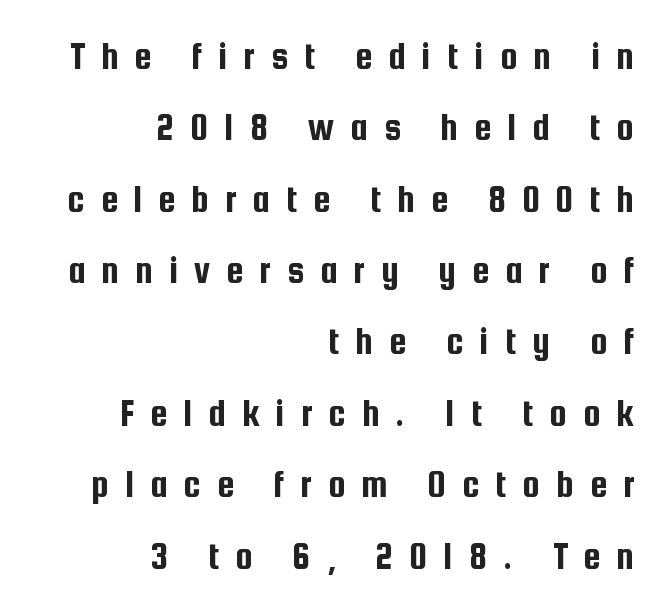
Q: Is the text italic (slanted)? A: No, it is upright.
Q: Is the typeface a serif or a sans-serif typeface? A: Sans-serif.
Q: Is the text underlined? A: No.
Q: How is the paragraph aligned? A: Right-aligned.
Q: Is the spacing between letters normal or unusually wide? A: Unusually wide.
Q: Width (condensed, normal, or wide)? A: Condensed.
Q: Stroke contrast? A: Low.
Q: x-height? A: Medium.
Q: Monospaced? A: No.
